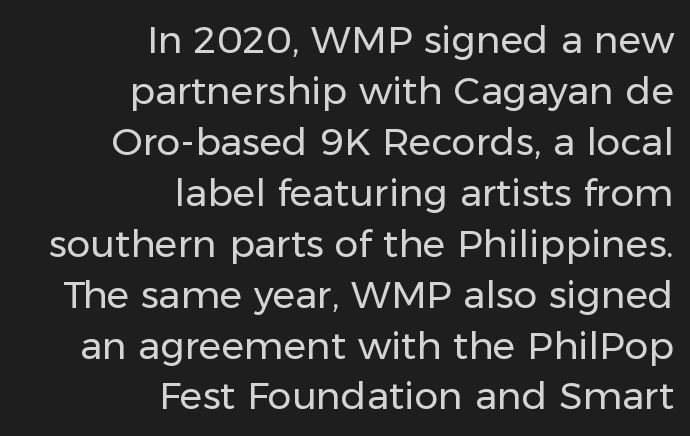
Q: Is the text bold? A: No.
Q: Is the text italic (slanted)? A: No, it is upright.
Q: Is the typeface a serif or a sans-serif typeface? A: Sans-serif.
Q: Is the text underlined? A: No.
Q: How is the paragraph aligned? A: Right-aligned.
Q: Is the spacing between letters normal or unusually wide? A: Normal.
Q: Is the spacing between lines tight, normal or loose? A: Normal.
Q: Width (condensed, normal, or wide)? A: Normal.
Q: Stroke contrast? A: Low.
Q: x-height? A: Medium.
Q: Monospaced? A: No.
